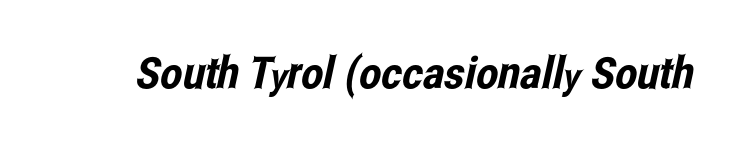
These lines are composed in type without serifs. No word sits above an underline. You could not count columns in this text — the font is proportionally spaced. Spacing between characters is what you'd get straight out of the box.
